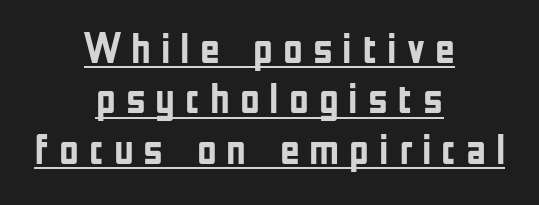
Q: Is the text bold? A: Yes.
Q: Is the text italic (slanted)? A: No, it is upright.
Q: Is the typeface a serif or a sans-serif typeface? A: Sans-serif.
Q: Is the text underlined? A: Yes.
Q: How is the paragraph aligned? A: Centered.
Q: Is the spacing between letters normal or unusually wide? A: Unusually wide.
Q: Width (condensed, normal, or wide)? A: Condensed.
Q: Stroke contrast? A: Low.
Q: x-height? A: Medium.
Q: Monospaced? A: No.
